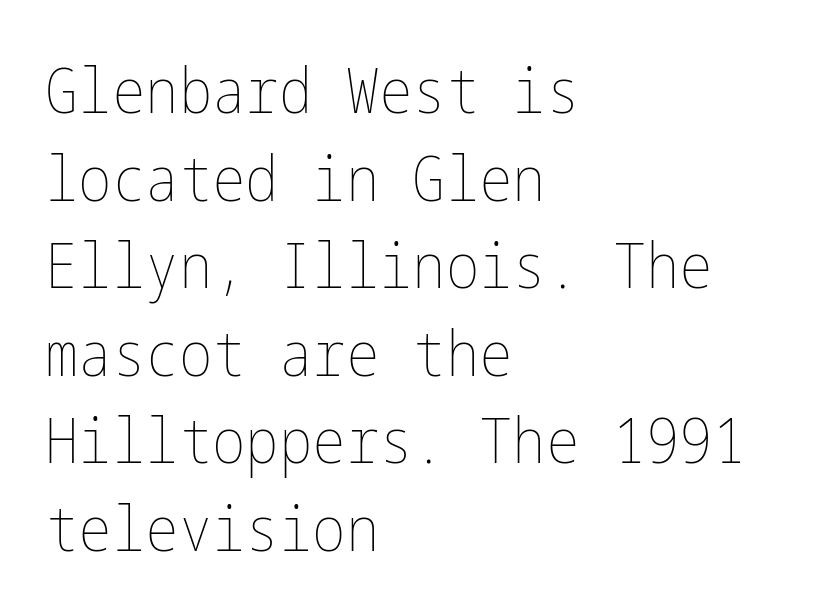
What stands out about the letter spacing? Nothing — it is the standard amount. If you measured baseline to baseline, you'd find a middling distance. Ascenders rise straight up at ninety degrees. Only glyphs here, with clear space below each row.
